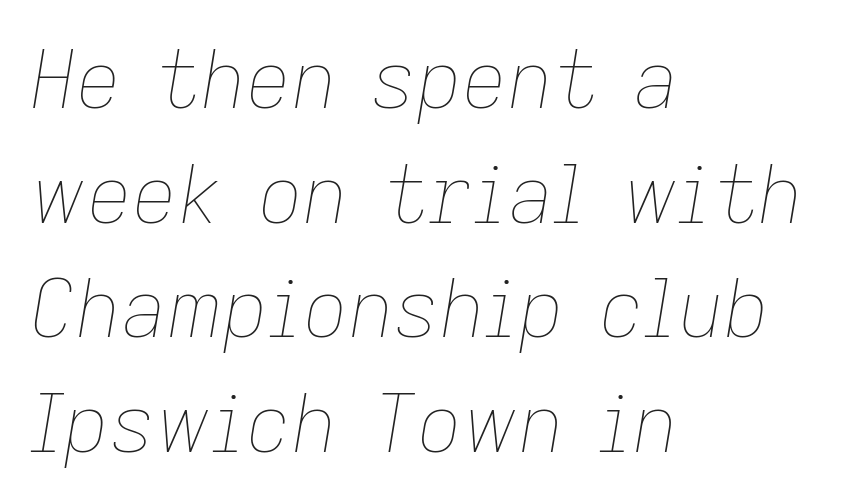
The image shows 79 px thin type, italic (leaning right); set left-aligned, normal line spacing (1.45x), normal letter spacing, not underlined; low stroke contrast and a medium x-height.
